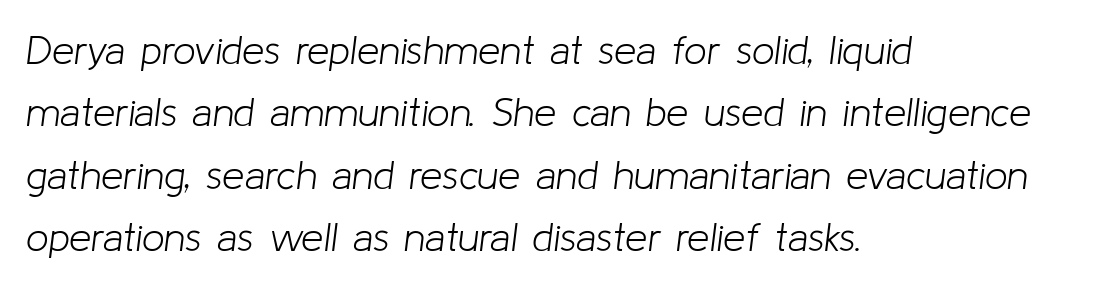
{"italic": "yes", "lean": "right", "slant_degrees": 8, "bold": "no", "weight": "light", "width": "normal", "stroke_contrast": "low", "x_height": "medium", "monospaced": "no", "underline": "no", "align": "left", "line_spacing": "normal", "line_spacing_ratio": 1.56, "letter_spacing": "normal", "letter_spacing_em": 0.0, "glyph_px": 40}
